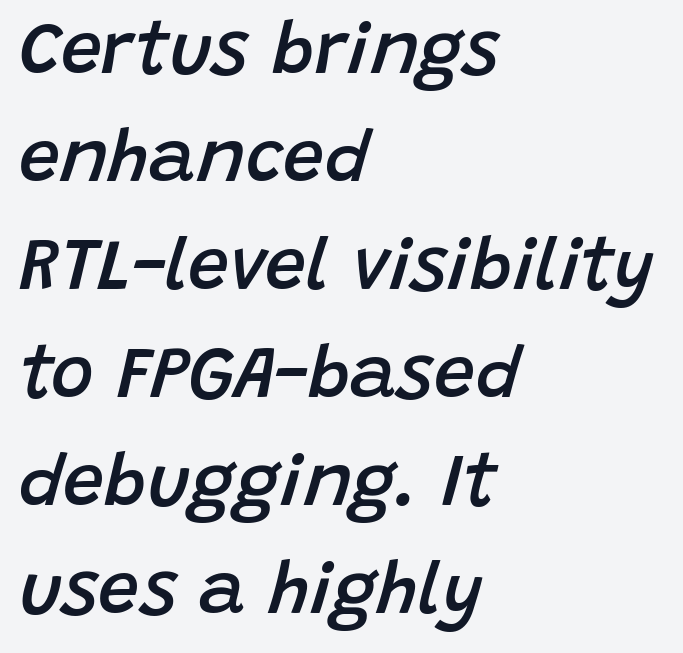
Q: Is the text bold? A: Semi-bold.
Q: Is the text italic (slanted)? A: Yes, it leans right by about 15 degrees.
Q: Is the text underlined? A: No.
Q: How is the paragraph aligned? A: Left-aligned.
Q: Is the spacing between letters normal or unusually wide? A: Normal.
Q: Is the spacing between lines tight, normal or loose? A: Normal.
Q: Width (condensed, normal, or wide)? A: Normal.
Q: Stroke contrast? A: Low.
Q: x-height? A: Large.
Q: Monospaced? A: No.
